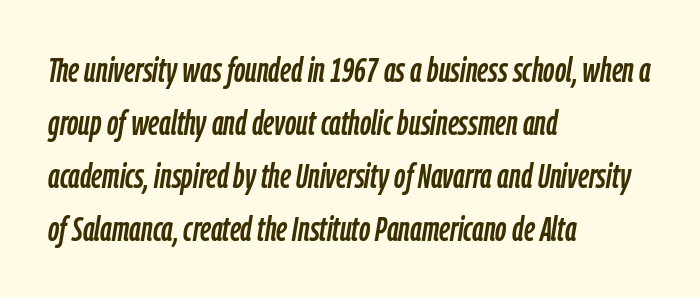
Between one letter and the next there's only the usual sliver of space. This rendering uses left alignment, leaving the right contour irregular. What's the leading like? Ordinary, nothing unusual. An italicized treatment has been applied to the whole sample. The gap between lines stays unmarked.
